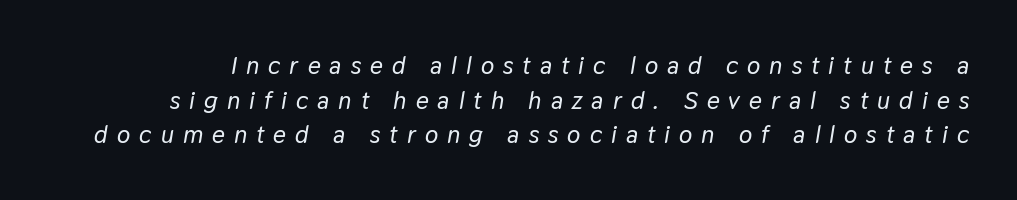
The image shows 25 px text type, italic (leaning right); set normal line spacing (1.39x), unusually wide letter spacing (+0.36 em), not underlined.
